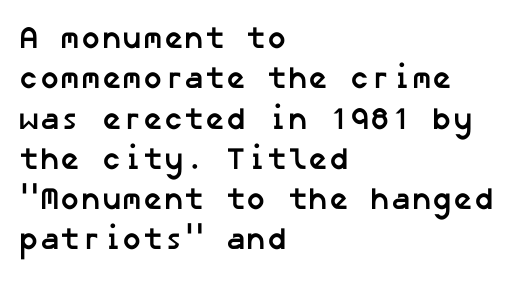
Unlike a traditional serif, this face leaves its strokes unadorned. Caption: multi-line text, flush left, ragged right. The words here are not underlined. Stroke thickness is high; the sample reads as a true bold.
